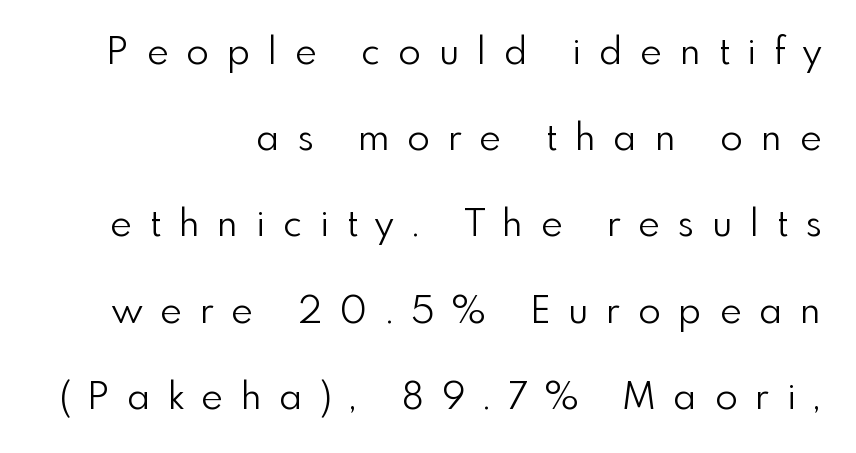
The image shows 37 px light sans-serif type, upright; set right-aligned, loose line spacing (2.33x), unusually wide letter spacing (+0.49 em), not underlined; a small x-height.
